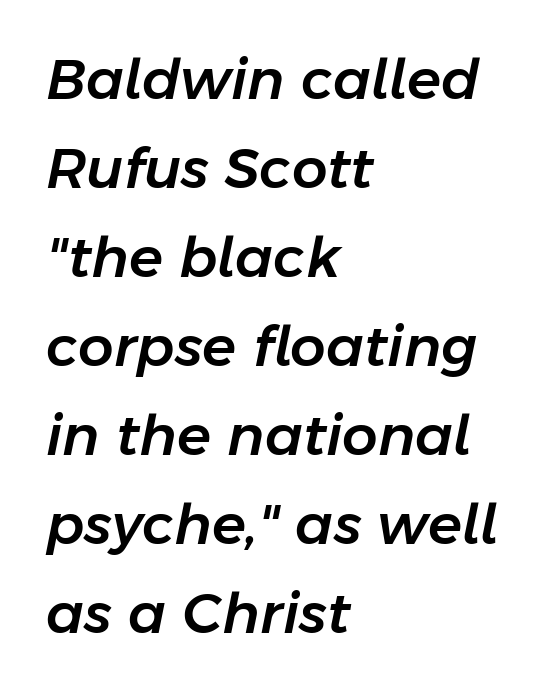
The space directly below the letters is spotless. Each letter keeps its own natural width here, so spacing adapts to shape. How would I describe the line gaps? Plain and ordinary. Style check: oblique. How are the letters spaced? Ordinarily, with no added tracking. Each line starts at the same left margin while the right side varies.
